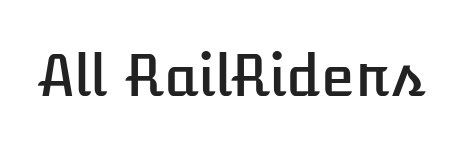
Between one letter and the next there's only the usual sliver of space. Bare-footed words on every line. Style check: upright. You could not count columns in this text — the font is proportionally spaced.
